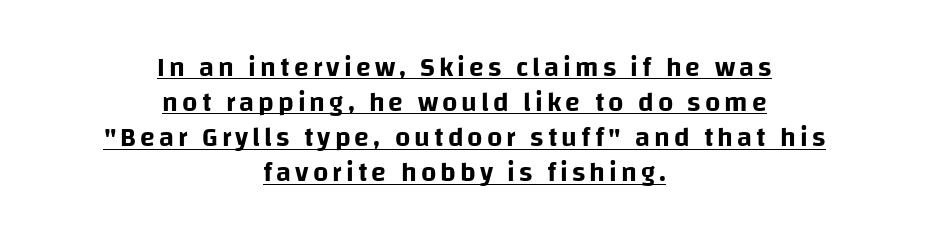
Q: Is the text italic (slanted)? A: No, it is upright.
Q: Is the text underlined? A: Yes.
Q: How is the paragraph aligned? A: Centered.
Q: Is the spacing between lines tight, normal or loose? A: Normal.
